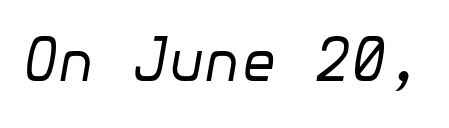
Q: Is the text bold? A: No.
Q: Is the text italic (slanted)? A: Yes, it leans right by about 10 degrees.
Q: Is the text underlined? A: No.
Q: Is the spacing between letters normal or unusually wide? A: Normal.
Q: Width (condensed, normal, or wide)? A: Normal.
Q: Stroke contrast? A: Low.
Q: x-height? A: Medium.
